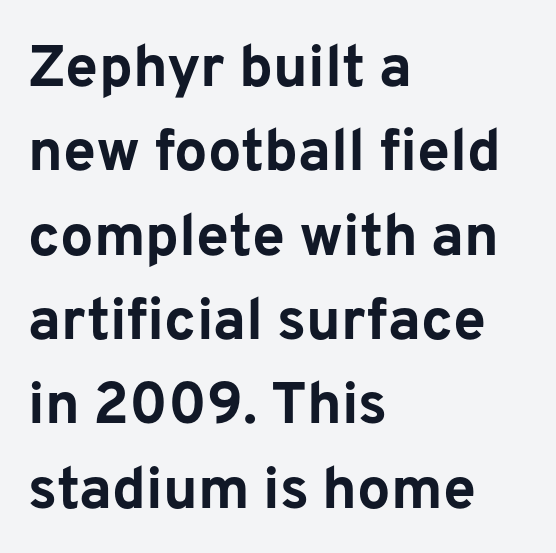
The image shows 59 px bold sans-serif type, upright; set left-aligned, normal line spacing (1.43x), normal letter spacing, not underlined; low stroke contrast and a medium x-height.
